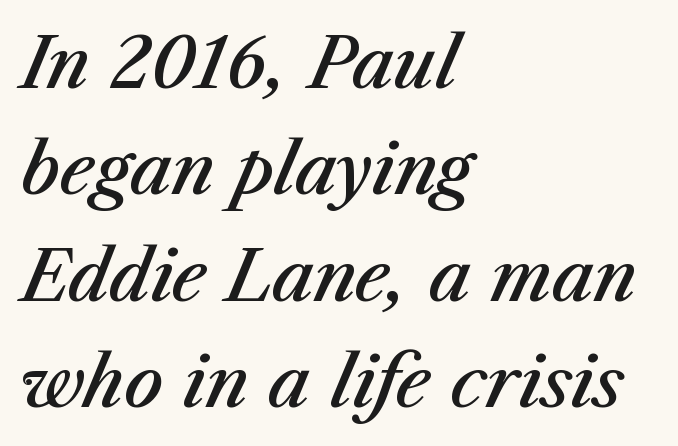
The image shows 69 px semibold type, italic (leaning right); set left-aligned, normal line spacing (1.54x), normal letter spacing, not underlined; medium stroke contrast and a medium x-height.
